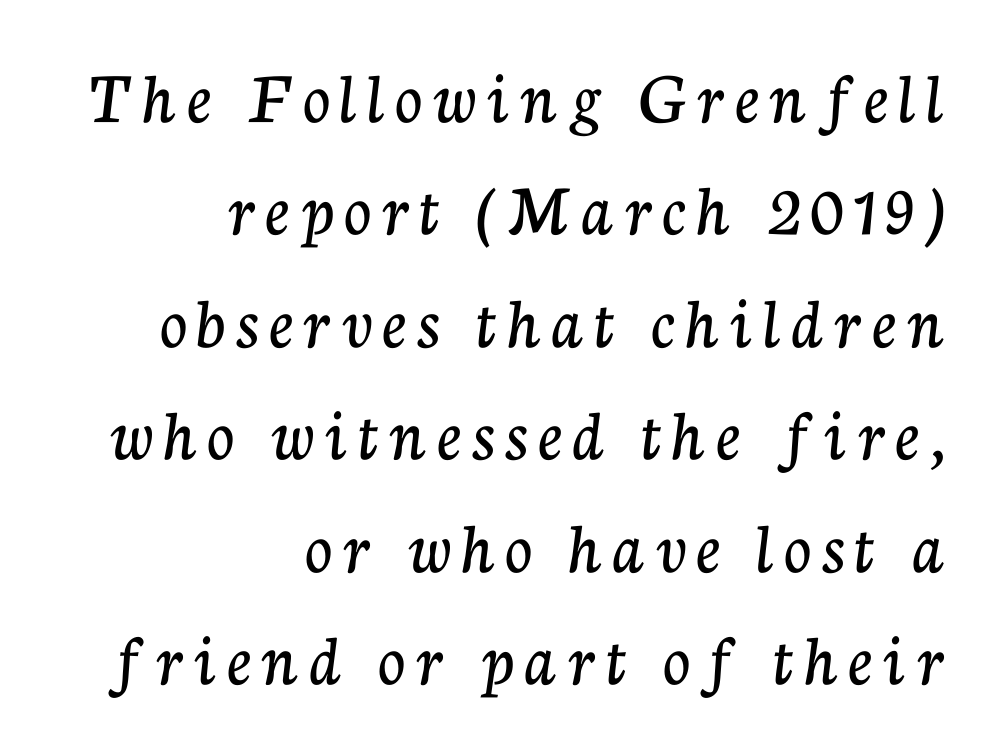
Note the varied advance widths — an 'i' is clearly narrower than an 'm'. Underlining? Definitely not there. Note: serifs present on the glyphs. Compared with typical paragraphs, the rows here are spaced about the same.
